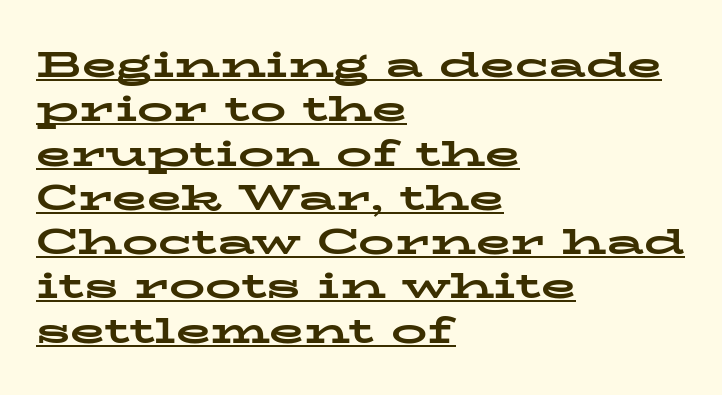
{"serif": "yes", "italic": "no", "bold": "yes", "weight": "bold", "width": "wide", "stroke_contrast": "low", "x_height": "medium", "monospaced": "no", "underline": "yes", "align": "left", "line_spacing_ratio": 1.23, "letter_spacing": "normal", "letter_spacing_em": 0.0, "glyph_px": 36}
